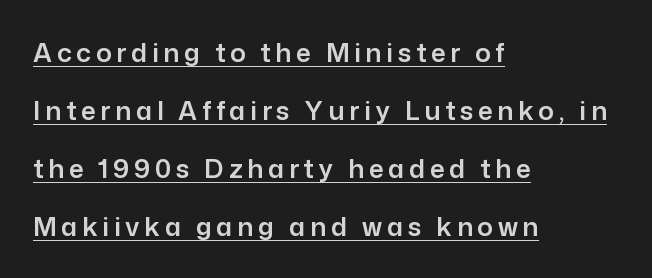
{"italic": "no", "underline": "yes", "align": "left", "line_spacing": "loose", "line_spacing_ratio": 2.23, "glyph_px": 26}
